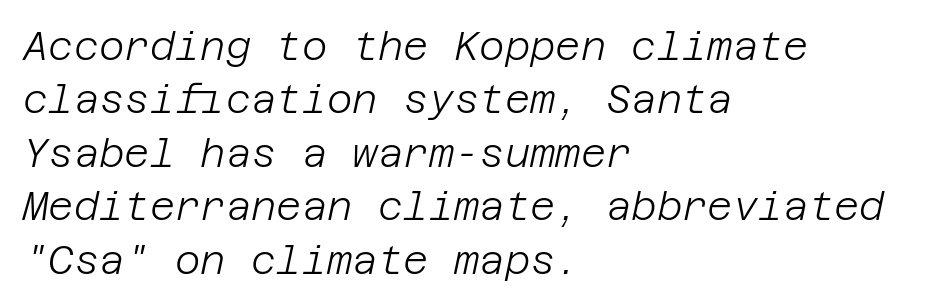
{"italic": "yes", "lean": "right", "slant_degrees": 12, "bold": "no", "weight": "light", "width": "normal", "stroke_contrast": "low", "x_height": "large", "underline": "no", "align": "left", "line_spacing": "normal", "line_spacing_ratio": 1.37, "letter_spacing": "normal", "letter_spacing_em": 0.0, "glyph_px": 39}
